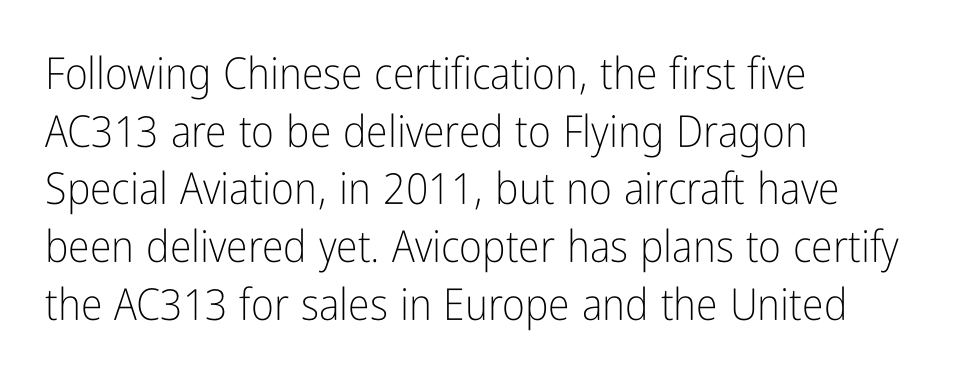
Q: Is the text bold? A: No.
Q: Is the text italic (slanted)? A: No, it is upright.
Q: Is the typeface a serif or a sans-serif typeface? A: Sans-serif.
Q: Is the text underlined? A: No.
Q: How is the paragraph aligned? A: Left-aligned.
Q: Is the spacing between letters normal or unusually wide? A: Normal.
Q: Is the spacing between lines tight, normal or loose? A: Normal.
Q: Width (condensed, normal, or wide)? A: Condensed.
Q: Stroke contrast? A: Low.
Q: x-height? A: Medium.
Q: Monospaced? A: No.
